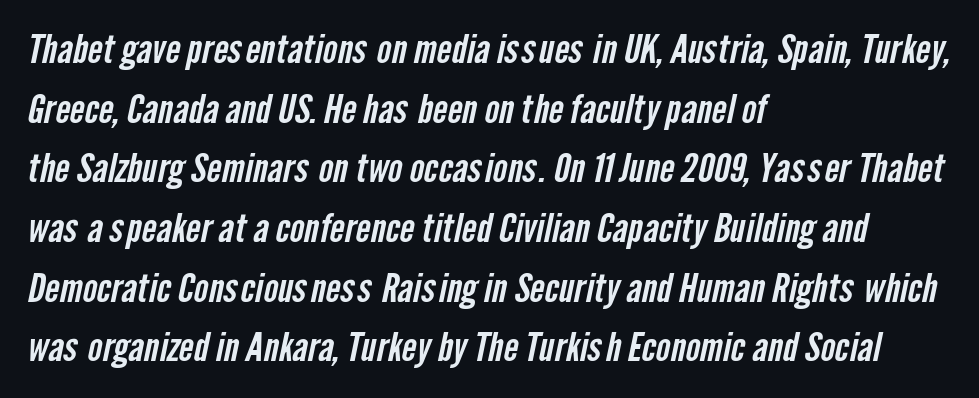
Q: Is the typeface a serif or a sans-serif typeface? A: Sans-serif.
Q: Is the text underlined? A: No.
Q: How is the paragraph aligned? A: Left-aligned.
Q: Is the spacing between letters normal or unusually wide? A: Normal.
Q: Is the spacing between lines tight, normal or loose? A: Normal.
Q: Width (condensed, normal, or wide)? A: Condensed.
Q: Stroke contrast? A: Low.
Q: x-height? A: Medium.
Q: Monospaced? A: No.
